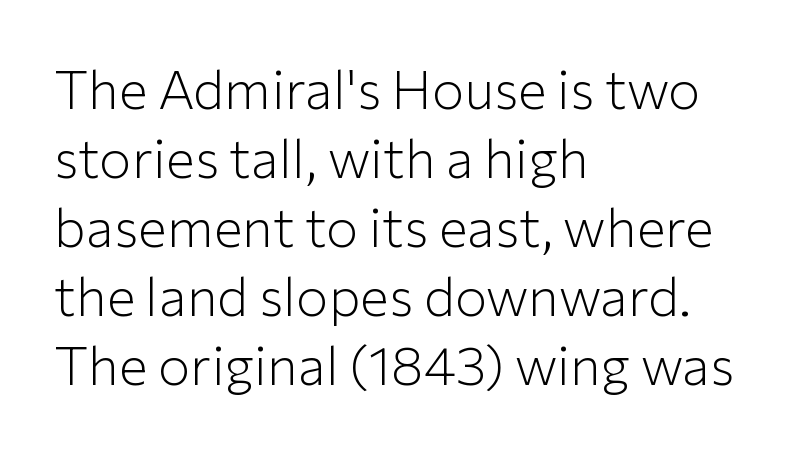
{"serif": "no", "italic": "no", "bold": "no", "weight": "light", "width": "normal", "stroke_contrast": "low", "x_height": "medium", "monospaced": "no", "underline": "no", "align": "left", "line_spacing": "normal", "line_spacing_ratio": 1.28, "letter_spacing": "normal", "letter_spacing_em": 0.0, "glyph_px": 54}
